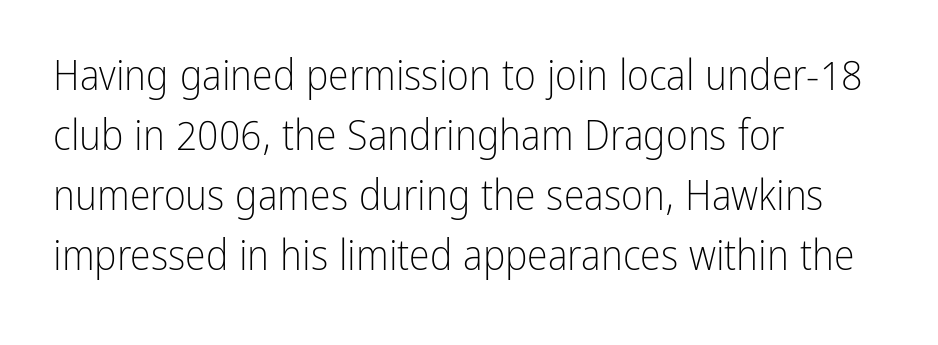
Check under the words: just untouched page. Whoever set this chose a conventional vertical rhythm. You could call the tracking neutral — neither tight nor loose. Visually the block forms a straight wall on the left and a jagged coastline on the right. The lettering holds an erect, upright posture throughout. Think of a printed novel: that variable character pitch is what you see here.
